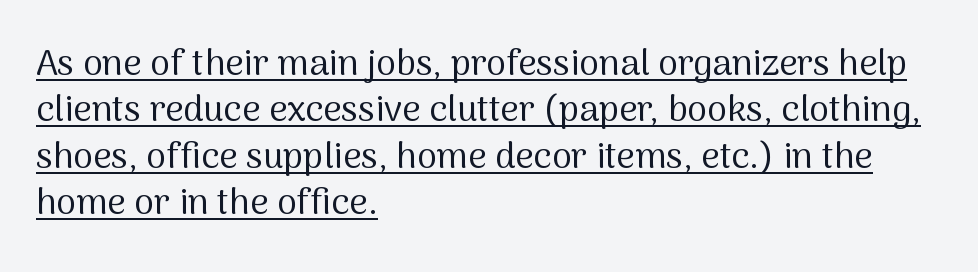
The text block is weighted toward the left margin, trailing off unevenly rightward. In terms of letterform style, serifs are entirely absent. Baseline-to-baseline distance is the conventional proportion of letter height. A rule runs beneath these lines of type. The cut favours lightness, reaching ordinary text weight at its darkest. The letters stand straight up with perfectly vertical stems.
